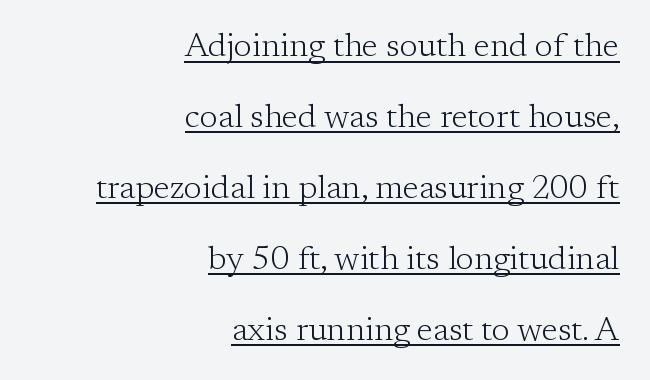
{"serif": "yes", "italic": "no", "bold": "no", "weight": "light", "width": "normal", "stroke_contrast": "low", "x_height": "medium", "monospaced": "no", "underline": "yes", "align": "right", "line_spacing": "loose", "line_spacing_ratio": 2.15, "letter_spacing": "normal", "letter_spacing_em": 0.0, "glyph_px": 33}
